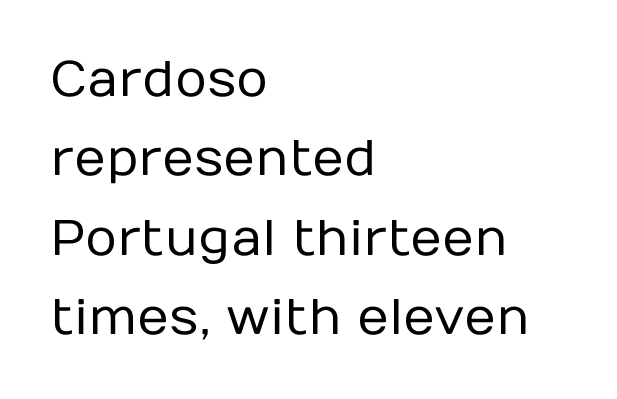
{"serif": "no", "italic": "no", "bold": "no", "weight": "regular", "width": "normal", "stroke_contrast": "low", "x_height": "medium", "monospaced": "no", "underline": "no", "align": "left", "line_spacing": "normal", "line_spacing_ratio": 1.59, "letter_spacing": "normal", "letter_spacing_em": 0.0, "glyph_px": 50}
